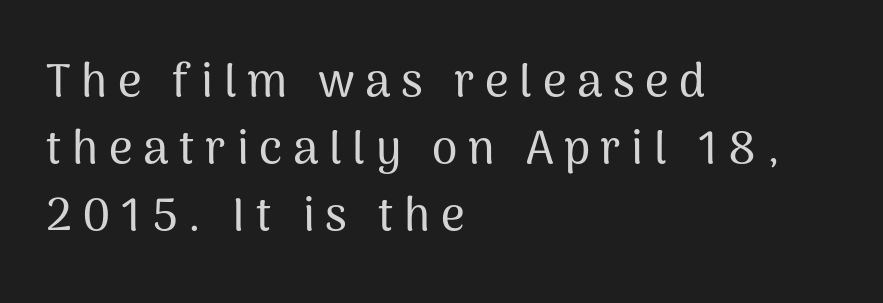
Bare-footed words on every line. A normal amount of white space separates one row of letters from the next. Character widths vary here, with narrow letters taking less room than wide ones. Observe the wide spacing: letters keep a clear distance from each other. The letters stand straight up with perfectly vertical stems.
